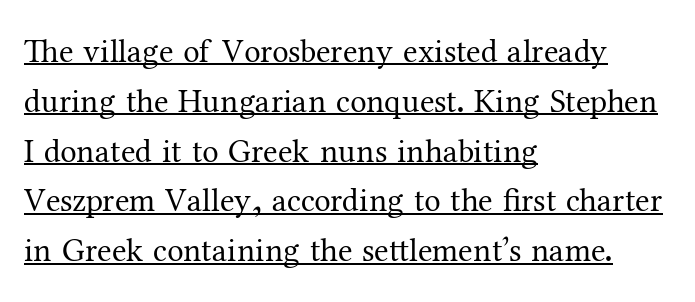
{"serif": "yes", "italic": "no", "bold": "no", "weight": "regular", "width": "normal", "stroke_contrast": "medium", "x_height": "medium", "monospaced": "no", "underline": "yes", "align": "left", "line_spacing": "normal", "line_spacing_ratio": 1.51, "letter_spacing": "normal", "letter_spacing_em": 0.0, "glyph_px": 33}
